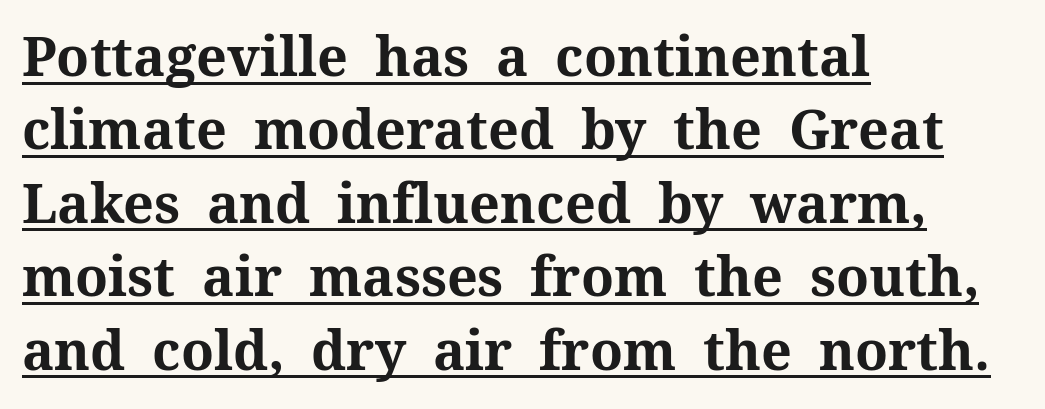
This is the regular roman posture of the typeface. Caption: lettering with a line underneath. Glyph-to-glyph distance matches everyday printed text. These lines are set flush left with a ragged right edge. Are there feet on the stems? There are — it's a serif.
